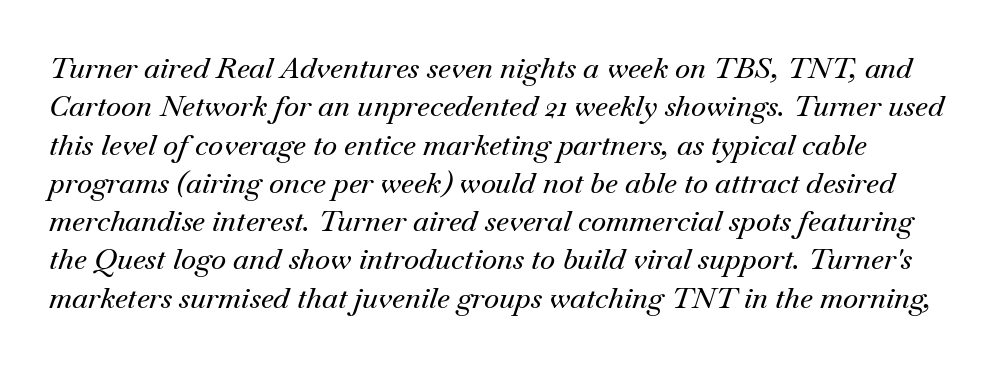
Q: Is the text italic (slanted)? A: Yes, it leans right by about 18 degrees.
Q: Is the typeface a serif or a sans-serif typeface? A: Serif.
Q: Is the text underlined? A: No.
Q: Is the spacing between letters normal or unusually wide? A: Normal.
Q: Is the spacing between lines tight, normal or loose? A: Normal.
Q: Width (condensed, normal, or wide)? A: Normal.
Q: Stroke contrast? A: Medium.
Q: x-height? A: Small.
Q: Monospaced? A: No.
